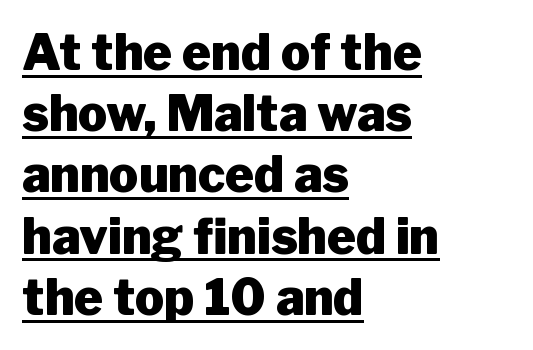
The image shows 49 px heavy sans-serif type, upright; set left-aligned, normal line spacing (1.25x), normal letter spacing, underlined; low stroke contrast and a medium x-height.
